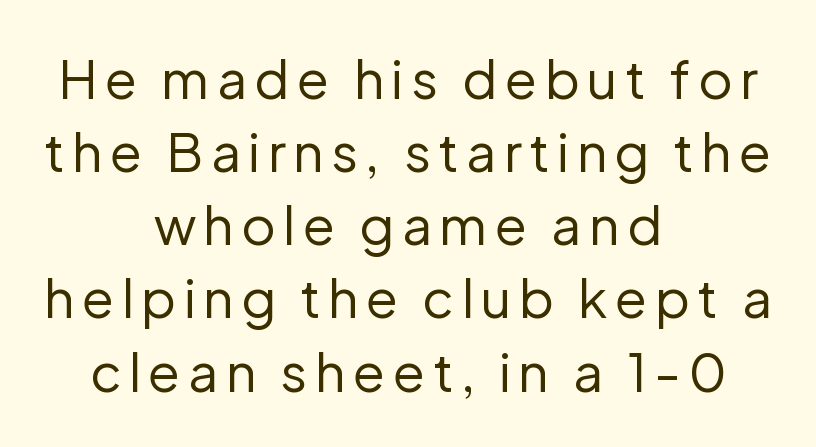
The image shows 53 px regular-weight sans-serif type, upright; set centered, normal line spacing (1.38x), not underlined; low stroke contrast and a medium x-height.
